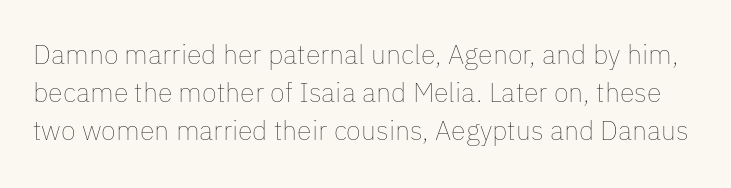
Nobody drew a line under any word here. Each stroke keeps to a modest, everyday thickness or less. The lettering holds an erect, upright posture throughout. Honestly, the row spacing looks completely unremarkable. Nothing unusual about the tracking: characters are spaced as the font intends.
